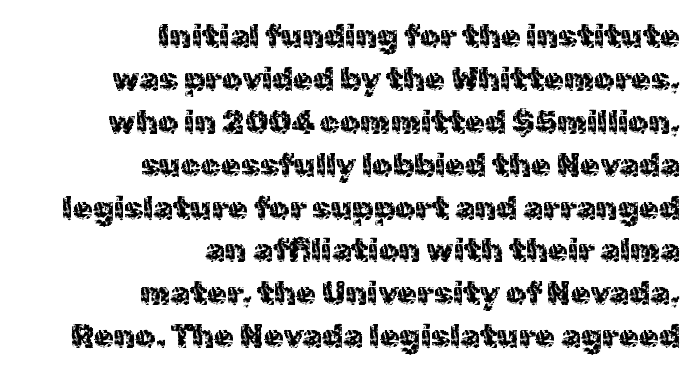
The image shows 32 px sans-serif type, upright; set right-aligned, normal line spacing (1.34x), normal letter spacing, not underlined; a medium x-height.
